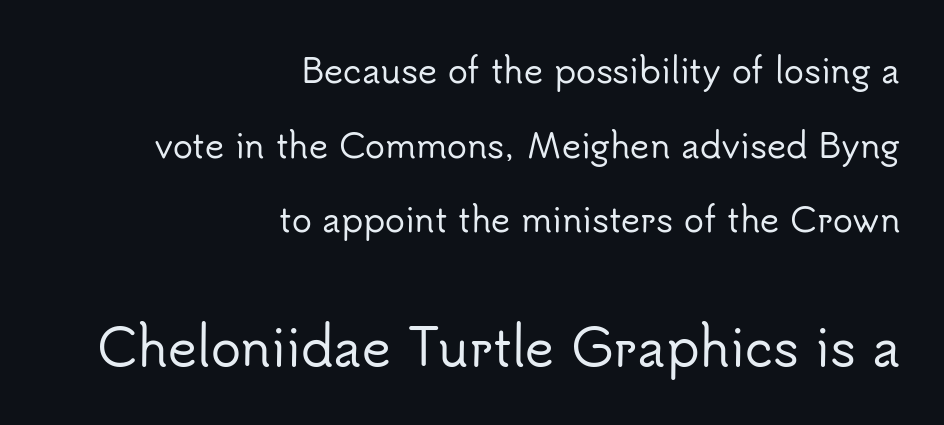
Q: Is the text italic (slanted)? A: No, it is upright.
Q: Is the typeface a serif or a sans-serif typeface? A: Sans-serif.
Q: Is the text underlined? A: No.
Q: How is the paragraph aligned? A: Right-aligned.
Q: Is the spacing between letters normal or unusually wide? A: Normal.
Q: Is the spacing between lines tight, normal or loose? A: Loose.
Q: Which block of text is set in a larger size, the first (top) or the second (bottom)? A: The second (bottom) one.
Q: Width (condensed, normal, or wide)? A: Normal.
Q: Stroke contrast? A: Low.
Q: x-height? A: Small.
Q: Monospaced? A: No.
